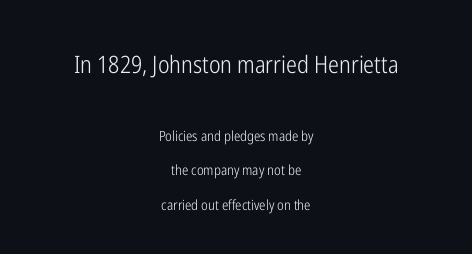
{"italic": "no", "bold": "no", "underline": "no", "align": "center", "line_spacing": "loose", "line_spacing_ratio": 2.48, "letter_spacing": "normal", "letter_spacing_em": 0.0, "larger_block": "first", "size_ratio": 1.71, "glyph_px": 24}
